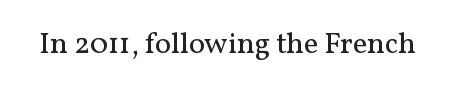
The image shows 30 px regular-weight serif type, upright; set normal letter spacing, not underlined; medium stroke contrast and a medium x-height.
